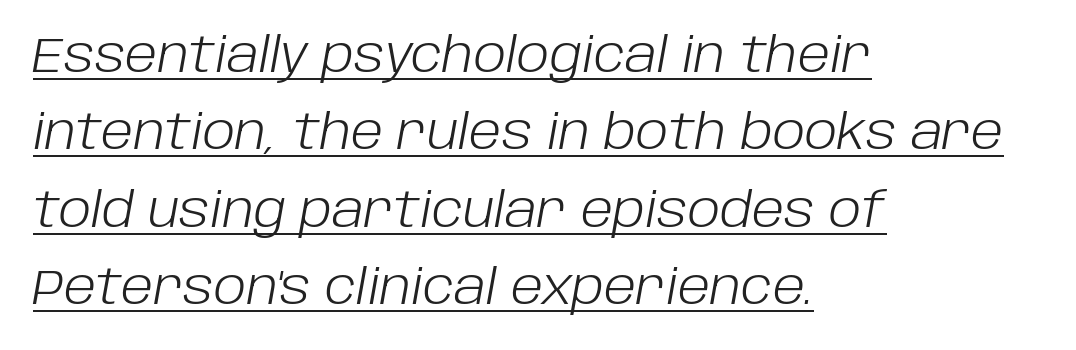
Vertically, the passage feels balanced, rows spaced as you'd expect. Varying glyph widths throughout — classic text-font behaviour. Here the glyphs are tracked normally, forming tight word shapes. These characters rest on top of a visible drawn line. Weight class: somewhere from thin through regular. If you drew a line through each stem, it would be angled.
